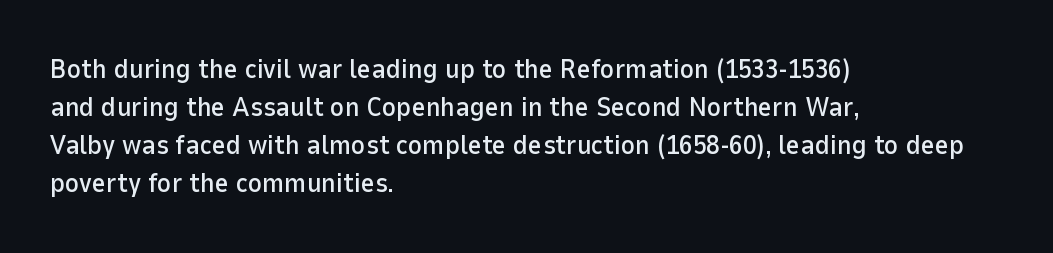
Every stem runs plumb, perpendicular to the baseline. No extra tracking has been applied to these lines. Students, observe: this is what conventionally led text looks like. The rendering anchors every line to the left-hand side. Just letters on the line, the space beneath them empty.
